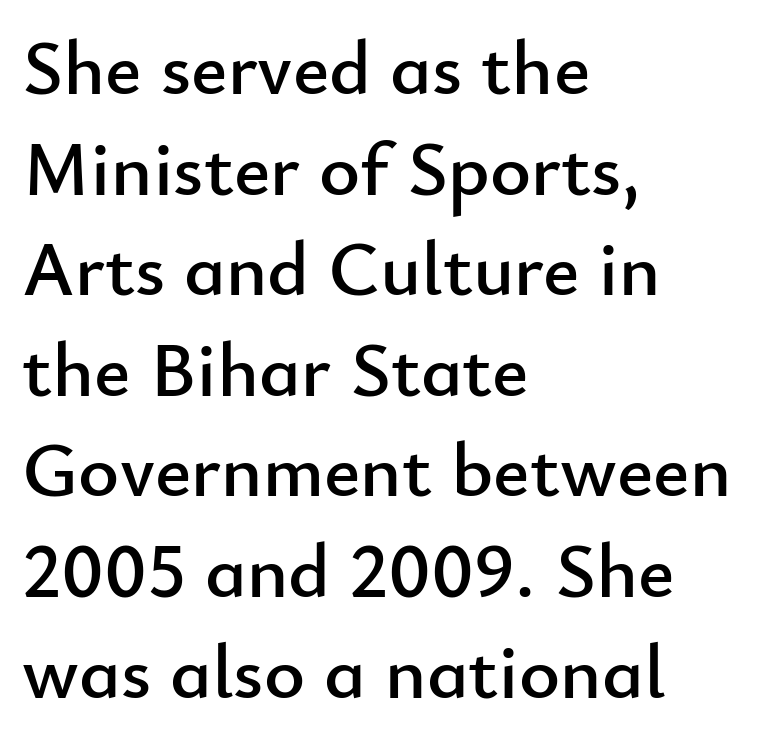
Q: Is the text italic (slanted)? A: No, it is upright.
Q: Is the typeface a serif or a sans-serif typeface? A: Sans-serif.
Q: Is the text underlined? A: No.
Q: How is the paragraph aligned? A: Left-aligned.
Q: Is the spacing between letters normal or unusually wide? A: Normal.
Q: Is the spacing between lines tight, normal or loose? A: Normal.
Q: Width (condensed, normal, or wide)? A: Normal.
Q: Stroke contrast? A: Low.
Q: x-height? A: Small.
Q: Monospaced? A: No.
